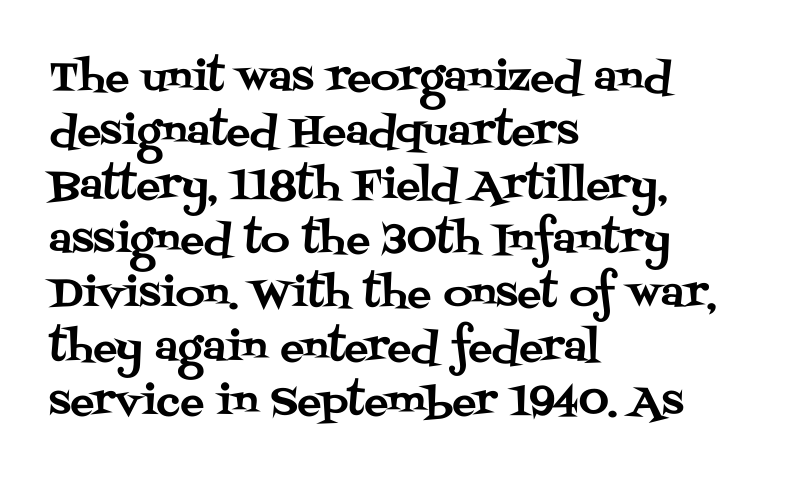
{"serif": "yes", "italic": "no", "width": "normal", "stroke_contrast": "medium", "x_height": "large", "monospaced": "no", "underline": "no", "align": "left", "line_spacing": "normal", "line_spacing_ratio": 1.35, "letter_spacing": "normal", "letter_spacing_em": 0.0, "glyph_px": 40}
